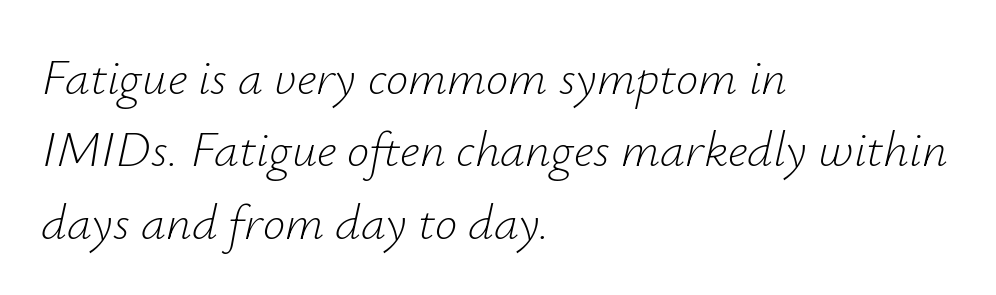
{"italic": "yes", "lean": "right", "slant_degrees": 12, "bold": "no", "weight": "light", "width": "normal", "stroke_contrast": "low", "x_height": "small", "monospaced": "no", "underline": "no", "align": "left", "line_spacing": "normal", "line_spacing_ratio": 1.45, "letter_spacing": "normal", "letter_spacing_em": 0.0, "glyph_px": 50}
